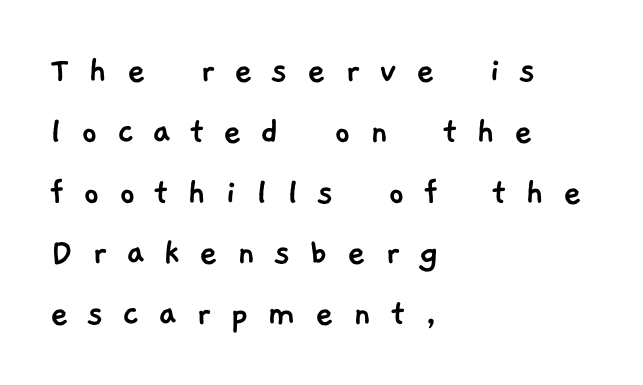
The rendering uses a moderate line-height, typical for paragraphs. In terms of letterform style, serifs are entirely absent. Does extra space separate the letters? Yes, quite a lot of it. Each letter keeps its own natural width here, so spacing adapts to shape.
